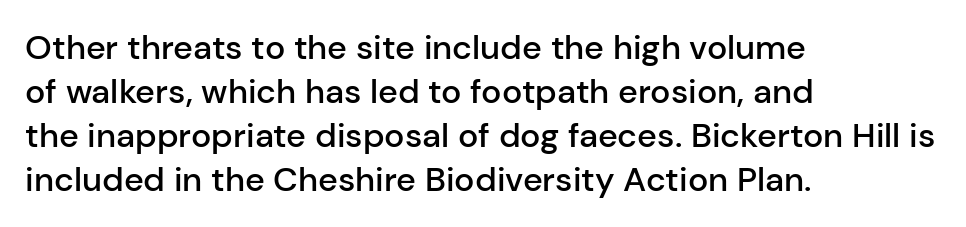
The rag falls on the right side of this text block. On the weight axis this lands at semibold, roughly 600. Underlining? Definitely not there. Vertical strokes here are truly vertical. Baseline-to-baseline distance is the conventional proportion of letter height.
